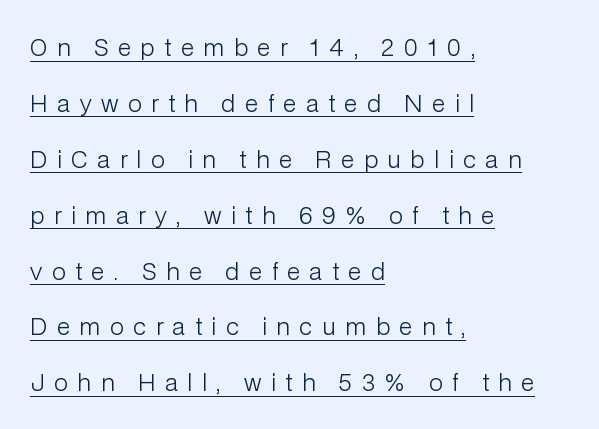
The image shows 23 px text type, upright; set left-aligned, loose line spacing (2.43x), unusually wide letter spacing (+0.42 em), underlined.
